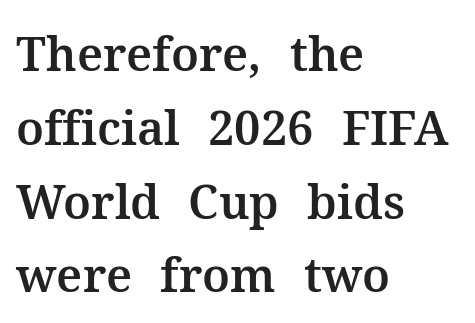
{"serif": "yes", "italic": "no", "width": "normal", "stroke_contrast": "medium", "x_height": "medium", "monospaced": "no", "underline": "no", "align": "left", "line_spacing": "normal", "line_spacing_ratio": 1.57, "letter_spacing": "normal", "letter_spacing_em": 0.0, "glyph_px": 47}
